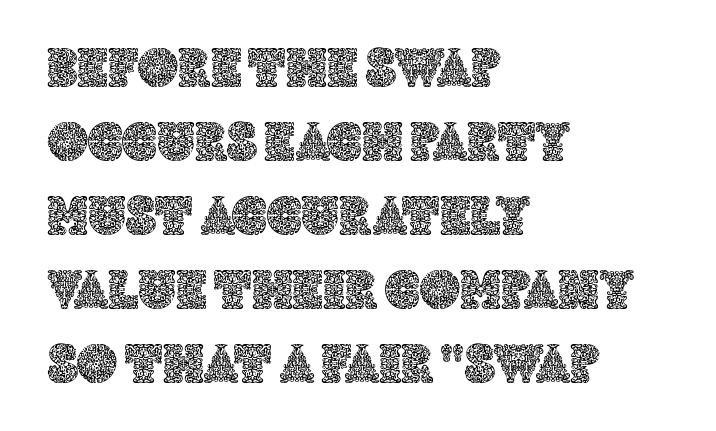
The lines in this sample share a left origin and differ only in where they stop. The passage shown stacks its lines at a standard gap. A typesetter would call this proportional, since set widths differ per character. Caption: standard tracking, unaltered. Quick note: underline off. It's the straight-up-and-down kind of type.
